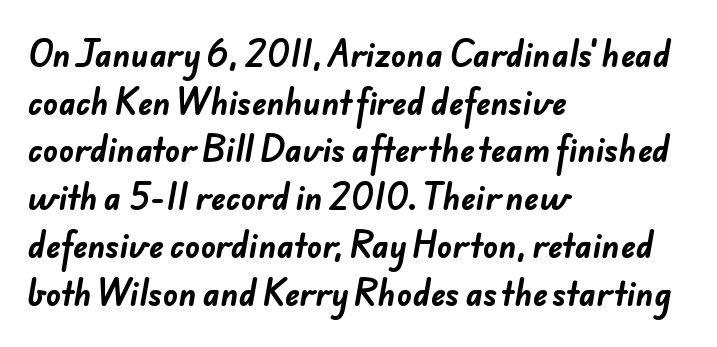
The image shows 31 px bold sans-serif type; set left-aligned, normal line spacing (1.54x), normal letter spacing, not underlined; low stroke contrast and a small x-height.
